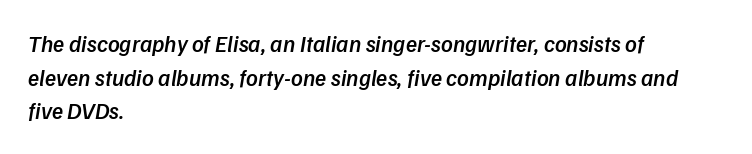
The line texture is even and compact thanks to regular tracking. Rule under the text: the space is simply empty. Compared with typical paragraphs, the rows here are spaced about the same. Bold? Not quite — semibold, heavier than regular but stopping short. Line beginnings align vertically; line endings do not.
